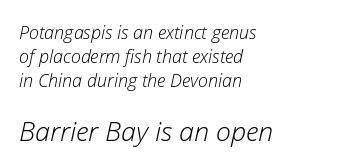
The image shows 27 px text type, italic (leaning right); set left-aligned, normal line spacing (1.32x), normal letter spacing, not underlined; the second (bottom) block is 1.5x larger.
